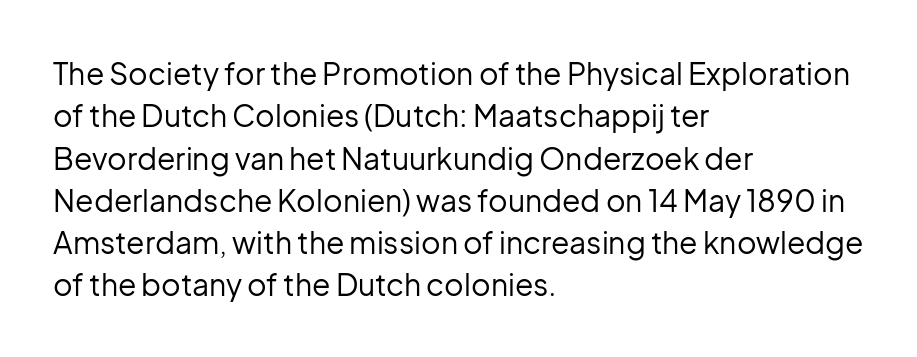
The image shows 30 px regular-weight sans-serif type, upright; set left-aligned, normal line spacing (1.41x), normal letter spacing, not underlined; low stroke contrast and a medium x-height.
